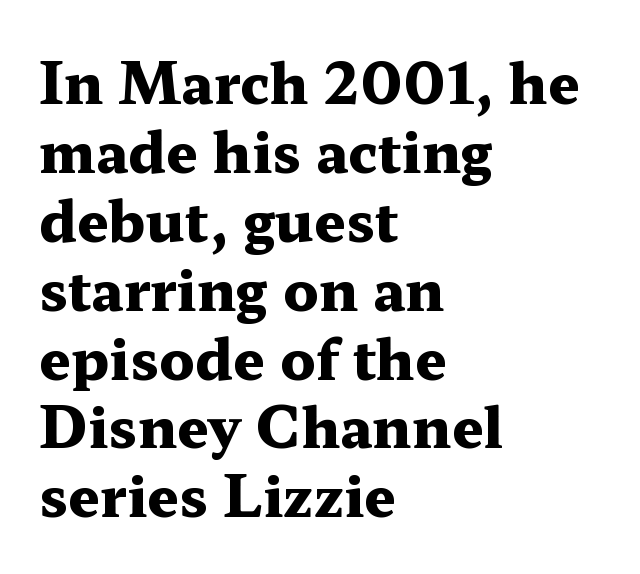
The image shows 56 px heavy, wide serif type, upright; set left-aligned, line spacing 1.23x, normal letter spacing, not underlined; medium stroke contrast and a medium x-height.
